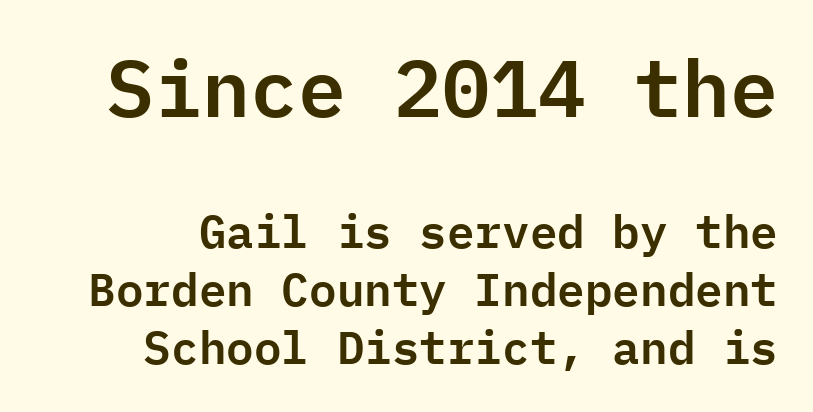
{"serif": "no", "italic": "no", "width": "normal", "stroke_contrast": "low", "x_height": "medium", "monospaced": "yes", "underline": "no", "line_spacing": "normal", "line_spacing_ratio": 1.26, "letter_spacing": "normal", "letter_spacing_em": 0.0, "larger_block": "first", "size_ratio": 1.74, "glyph_px": 80}
